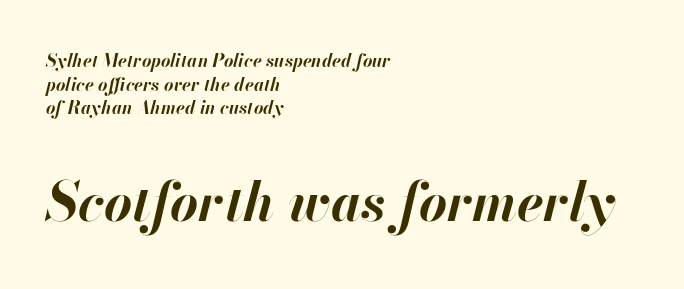
{"italic": "yes", "lean": "right", "slant_degrees": 13, "bold": "yes", "weight": "bold", "width": "normal", "stroke_contrast": "high", "x_height": "small", "monospaced": "no", "underline": "no", "align": "left", "line_spacing": "normal", "line_spacing_ratio": 1.31, "letter_spacing": "normal", "letter_spacing_em": 0.0, "larger_block": "second", "size_ratio": 3.0, "glyph_px": 54}
